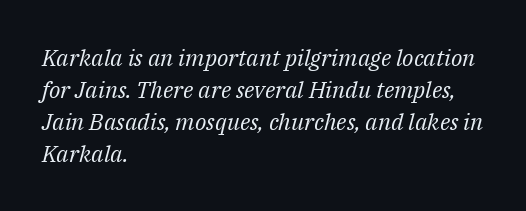
{"italic": "yes", "lean": "right", "slant_degrees": 14, "bold": "no", "underline": "no", "align": "left", "line_spacing": "normal", "line_spacing_ratio": 1.39, "letter_spacing": "normal", "letter_spacing_em": 0.0, "glyph_px": 23}
